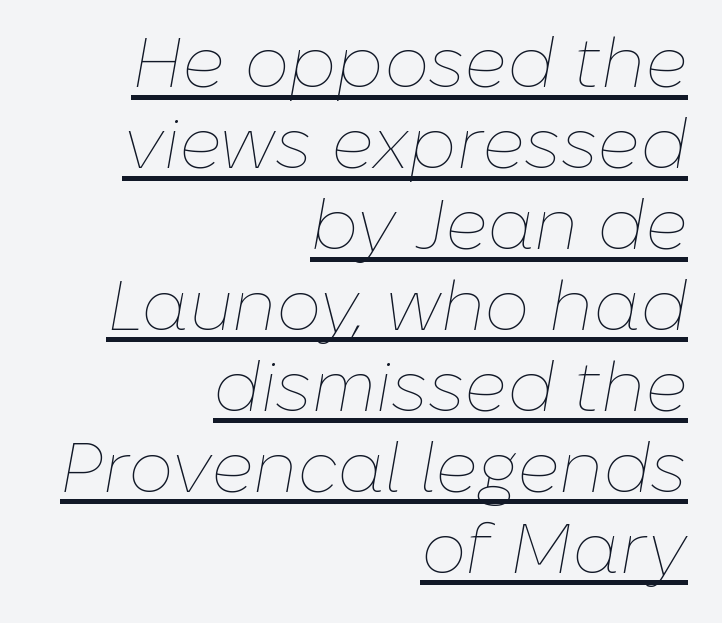
Q: Is the text bold? A: No.
Q: Is the text italic (slanted)? A: Yes, it leans right by about 10 degrees.
Q: Is the text underlined? A: Yes.
Q: How is the paragraph aligned? A: Right-aligned.
Q: Is the spacing between letters normal or unusually wide? A: Normal.
Q: Is the spacing between lines tight, normal or loose? A: Tight.
Q: Width (condensed, normal, or wide)? A: Normal.
Q: Stroke contrast? A: Low.
Q: x-height? A: Medium.
Q: Monospaced? A: No.
